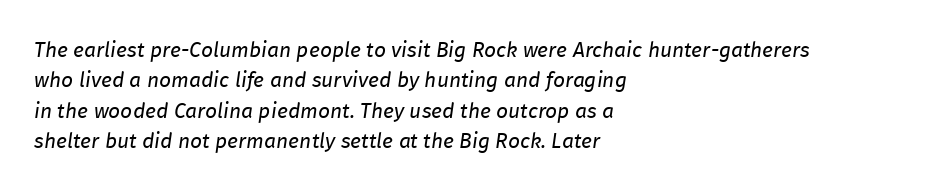
{"italic": "yes", "lean": "right", "slant_degrees": 8, "bold": "no", "underline": "no", "align": "left", "line_spacing": "normal", "line_spacing_ratio": 1.45, "letter_spacing": "normal", "letter_spacing_em": 0.0, "glyph_px": 21}
